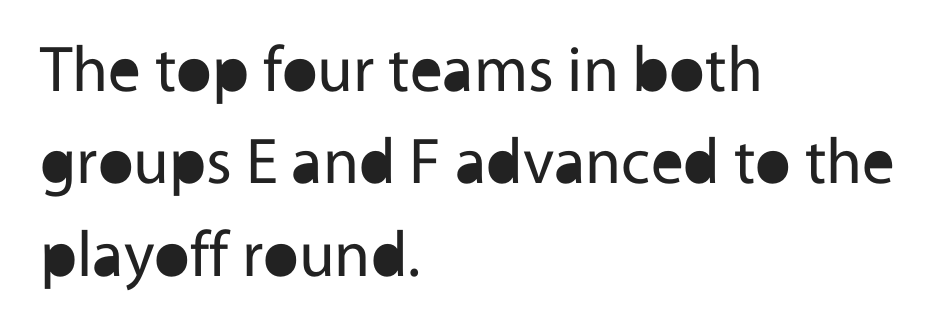
The cut favours lightness, reaching ordinary text weight at its darkest. Is this a fixed-width face? No — the glyphs have proportional, varying widths. Each new line begins a customary step beneath the previous one. Ascenders rise straight up at ninety degrees.
